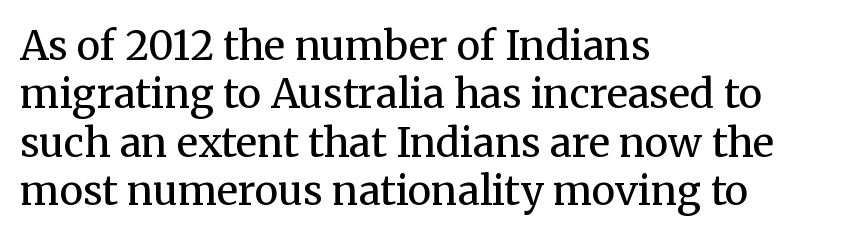
Q: Is the text bold? A: No.
Q: Is the text italic (slanted)? A: No, it is upright.
Q: Is the typeface a serif or a sans-serif typeface? A: Serif.
Q: Is the text underlined? A: No.
Q: How is the paragraph aligned? A: Left-aligned.
Q: Is the spacing between letters normal or unusually wide? A: Normal.
Q: Width (condensed, normal, or wide)? A: Normal.
Q: Stroke contrast? A: Medium.
Q: x-height? A: Medium.
Q: Monospaced? A: No.
